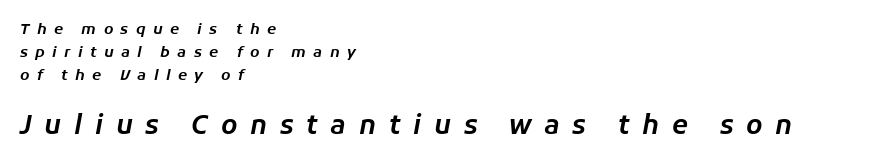
Q: Is the text italic (slanted)? A: Yes, it leans right by about 11 degrees.
Q: Is the text underlined? A: No.
Q: How is the paragraph aligned? A: Left-aligned.
Q: Is the spacing between letters normal or unusually wide? A: Unusually wide.
Q: Is the spacing between lines tight, normal or loose? A: Normal.
Q: Which block of text is set in a larger size, the first (top) or the second (bottom)? A: The second (bottom) one.
